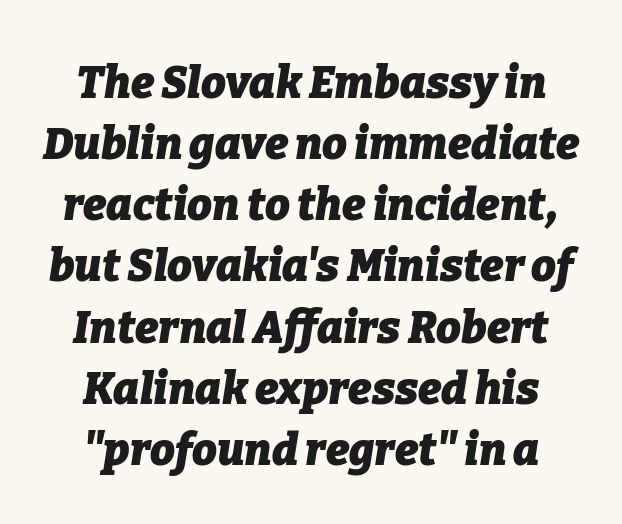
{"italic": "yes", "lean": "right", "slant_degrees": 9, "bold": "yes", "weight": "heavy", "width": "normal", "stroke_contrast": "low", "x_height": "medium", "monospaced": "no", "underline": "no", "align": "center", "line_spacing": "normal", "line_spacing_ratio": 1.39, "letter_spacing": "normal", "letter_spacing_em": 0.0, "glyph_px": 44}
